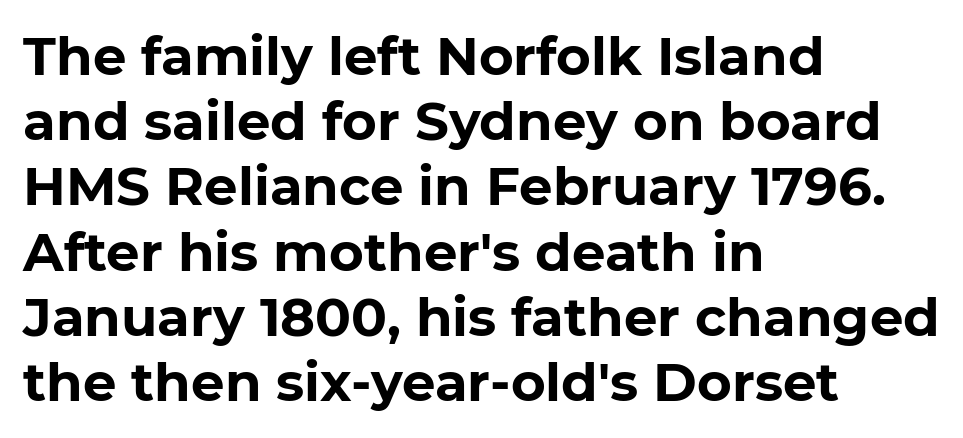
{"serif": "no", "italic": "no", "bold": "yes", "weight": "bold", "width": "normal", "stroke_contrast": "low", "x_height": "medium", "monospaced": "no", "underline": "no", "align": "left", "line_spacing_ratio": 1.23, "letter_spacing": "normal", "letter_spacing_em": 0.0, "glyph_px": 53}
